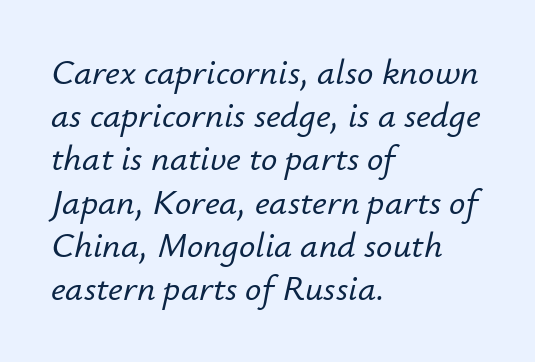
{"italic": "yes", "lean": "right", "slant_degrees": 12, "width": "normal", "stroke_contrast": "low", "x_height": "small", "monospaced": "no", "underline": "no", "align": "left", "line_spacing_ratio": 1.2, "letter_spacing": "normal", "letter_spacing_em": 0.0, "glyph_px": 36}
